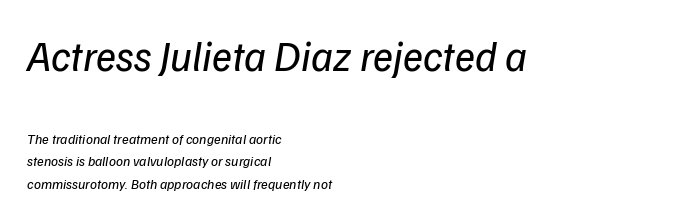
{"serif": "no", "bold": "no", "weight": "regular", "width": "normal", "stroke_contrast": "low", "x_height": "medium", "monospaced": "no", "underline": "no", "align": "left", "line_spacing": "normal", "line_spacing_ratio": 1.62, "letter_spacing": "normal", "letter_spacing_em": 0.0, "larger_block": "first", "size_ratio": 3.0, "glyph_px": 42}
